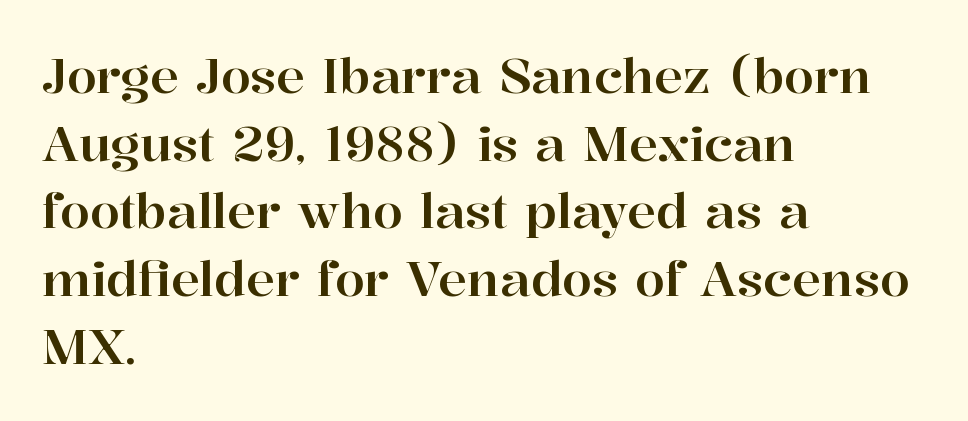
{"serif": "yes", "italic": "no", "width": "normal", "stroke_contrast": "high", "x_height": "medium", "monospaced": "no", "underline": "no", "align": "left", "line_spacing": "normal", "line_spacing_ratio": 1.41, "letter_spacing": "normal", "letter_spacing_em": 0.0, "glyph_px": 48}
